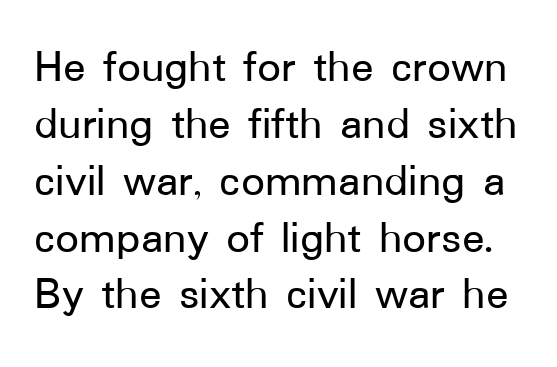
The image shows 47 px sans-serif type, upright; set line spacing 1.21x, normal letter spacing, not underlined; low stroke contrast and a medium x-height.
